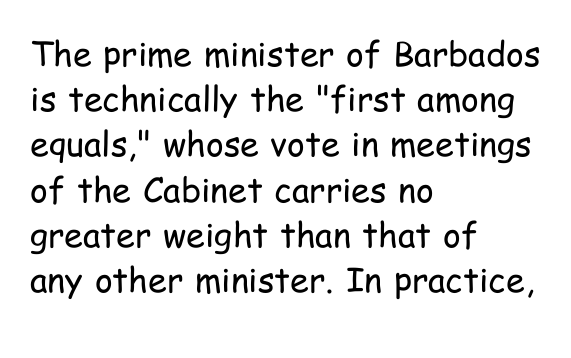
The image shows 34 px regular-weight, condensed sans-serif type, upright; set left-aligned, normal line spacing (1.33x), normal letter spacing, not underlined; low stroke contrast and a medium x-height.
